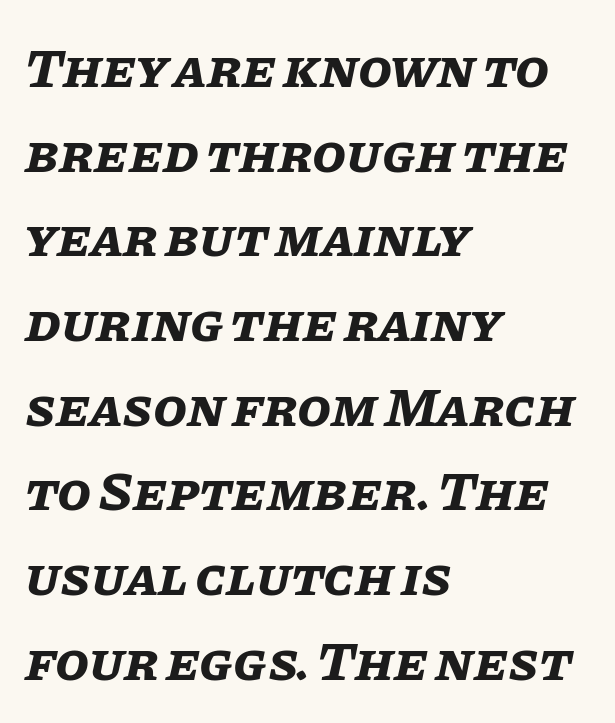
The sample has been set heavy, in full bold. A bare baseline throughout the passage. Layout note: lines flush left. In terms of posture, this sample is oblique. A typesetter would call this proportional, since set widths differ per character. Does the leading feel generous? No, just average.
